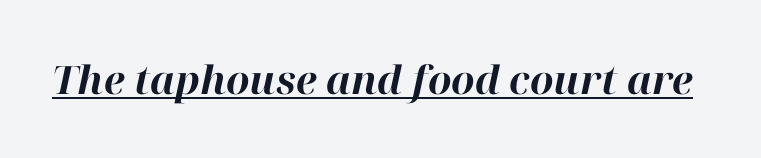
Style check: oblique. The strokes are fattened all the way to bold. The tracking reads as untouched default to a designer's eye. Like a heading marked for emphasis, these lines bear an underscore. A typesetter would call this proportional, since set widths differ per character.
